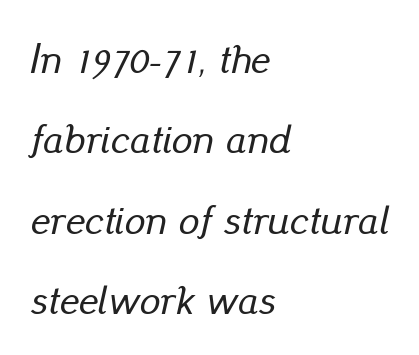
The image shows 41 px text type, italic (leaning right); set left-aligned, loose line spacing (1.96x), normal letter spacing, not underlined; low stroke contrast and a small x-height.
